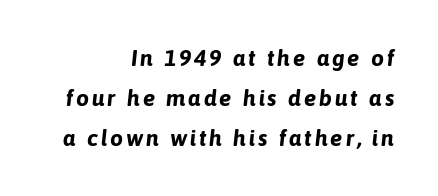
{"italic": "yes", "lean": "right", "slant_degrees": 6, "bold": "yes", "underline": "no", "align": "right", "line_spacing_ratio": 1.75, "glyph_px": 23}
